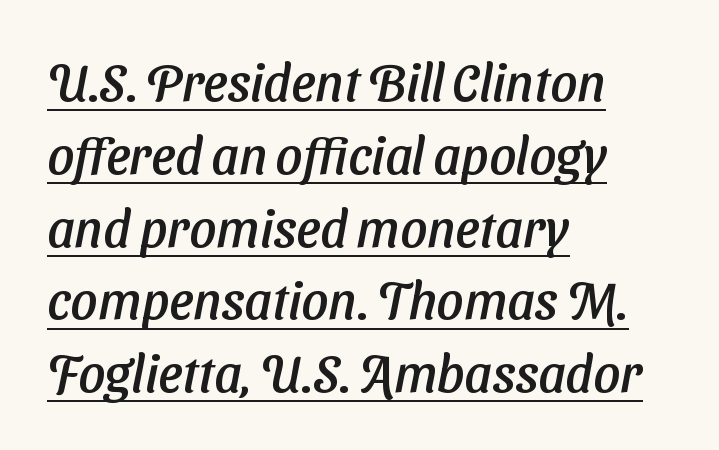
Q: Is the typeface a serif or a sans-serif typeface? A: Sans-serif.
Q: Is the text underlined? A: Yes.
Q: How is the paragraph aligned? A: Left-aligned.
Q: Is the spacing between letters normal or unusually wide? A: Normal.
Q: Is the spacing between lines tight, normal or loose? A: Normal.
Q: Width (condensed, normal, or wide)? A: Normal.
Q: Stroke contrast? A: Low.
Q: x-height? A: Medium.
Q: Monospaced? A: No.
